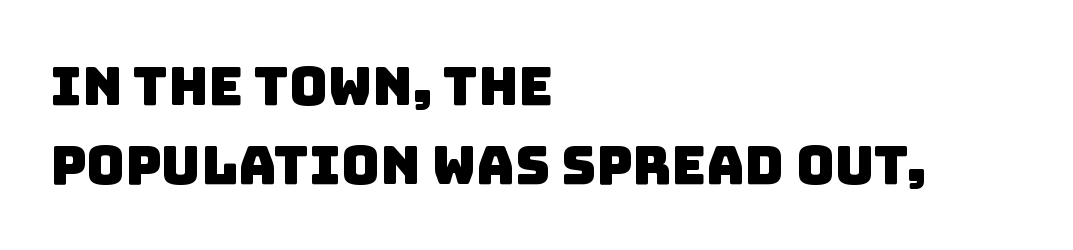
The image shows 53 px sans-serif type; set left-aligned, normal line spacing (1.49x), normal letter spacing, not underlined; low stroke contrast and a large x-height.
